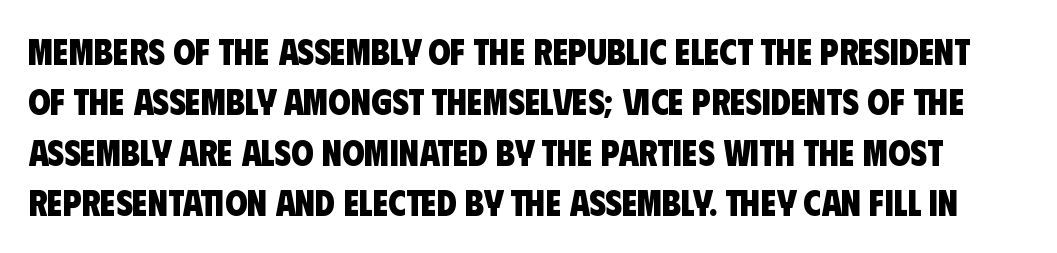
Q: Is the text bold? A: Yes.
Q: Is the typeface a serif or a sans-serif typeface? A: Sans-serif.
Q: Is the text underlined? A: No.
Q: Is the spacing between letters normal or unusually wide? A: Normal.
Q: Is the spacing between lines tight, normal or loose? A: Normal.
Q: Width (condensed, normal, or wide)? A: Condensed.
Q: Stroke contrast? A: Low.
Q: x-height? A: Large.
Q: Monospaced? A: No.
